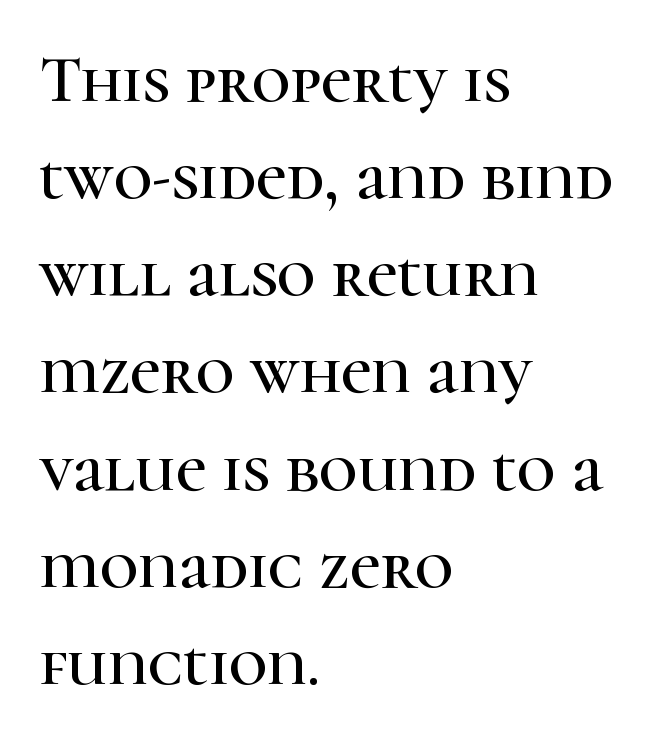
Q: Is the text italic (slanted)? A: No, it is upright.
Q: Is the typeface a serif or a sans-serif typeface? A: Serif.
Q: Is the text underlined? A: No.
Q: How is the paragraph aligned? A: Left-aligned.
Q: Is the spacing between letters normal or unusually wide? A: Normal.
Q: Is the spacing between lines tight, normal or loose? A: Normal.
Q: Width (condensed, normal, or wide)? A: Normal.
Q: Stroke contrast? A: High.
Q: x-height? A: Medium.
Q: Monospaced? A: No.
